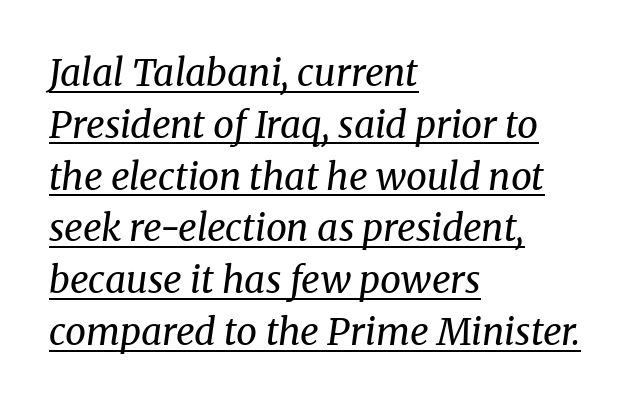
{"serif": "yes", "italic": "yes", "lean": "right", "slant_degrees": 8, "bold": "no", "weight": "regular", "width": "normal", "stroke_contrast": "medium", "x_height": "medium", "monospaced": "no", "underline": "yes", "align": "left", "line_spacing": "normal", "line_spacing_ratio": 1.4, "letter_spacing": "normal", "letter_spacing_em": 0.0, "glyph_px": 37}
